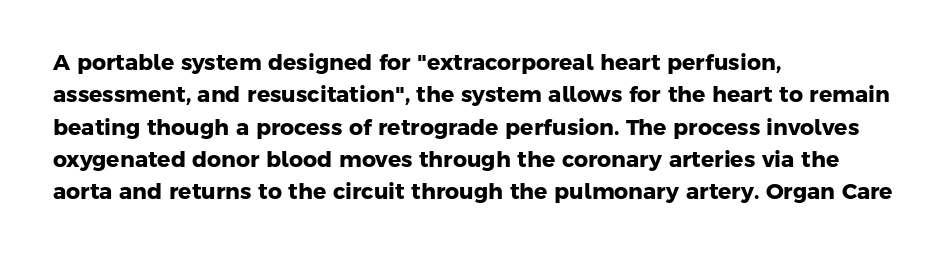
The image shows 22 px bold type; set left-aligned, normal line spacing (1.47x), normal letter spacing, not underlined.
